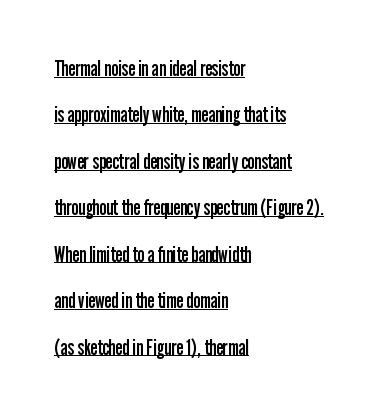
Q: Is the text bold? A: No.
Q: Is the text italic (slanted)? A: No, it is upright.
Q: Is the text underlined? A: Yes.
Q: How is the paragraph aligned? A: Left-aligned.
Q: Is the spacing between letters normal or unusually wide? A: Normal.
Q: Is the spacing between lines tight, normal or loose? A: Loose.
